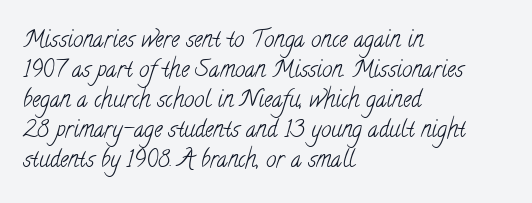
The face used here is rendered with its standard letterfit. Underline: absent. Line beginnings align vertically; line endings do not. Unbolded letterforms with no extra heft. Line spacing here is normal.
